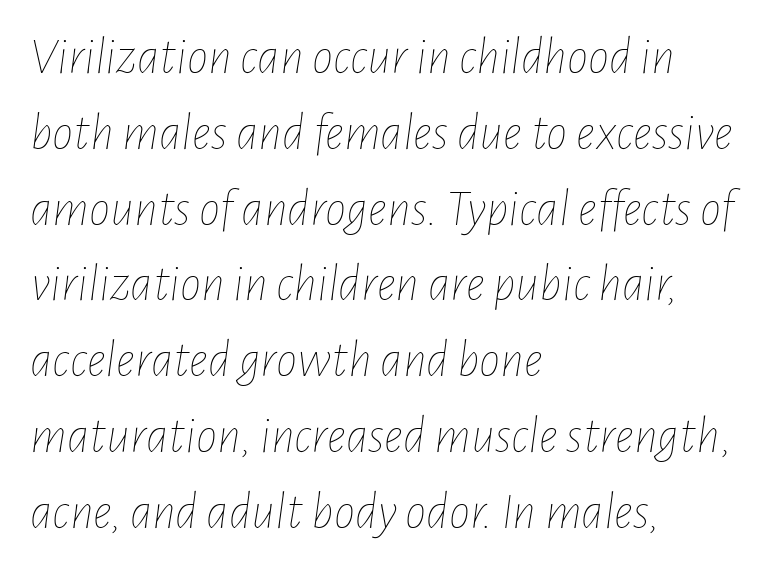
Q: Is the text bold? A: No.
Q: Is the text italic (slanted)? A: Yes, it leans right by about 7 degrees.
Q: Is the text underlined? A: No.
Q: How is the paragraph aligned? A: Left-aligned.
Q: Is the spacing between letters normal or unusually wide? A: Normal.
Q: Is the spacing between lines tight, normal or loose? A: Normal.
Q: Width (condensed, normal, or wide)? A: Condensed.
Q: Stroke contrast? A: Low.
Q: x-height? A: Medium.
Q: Monospaced? A: No.
